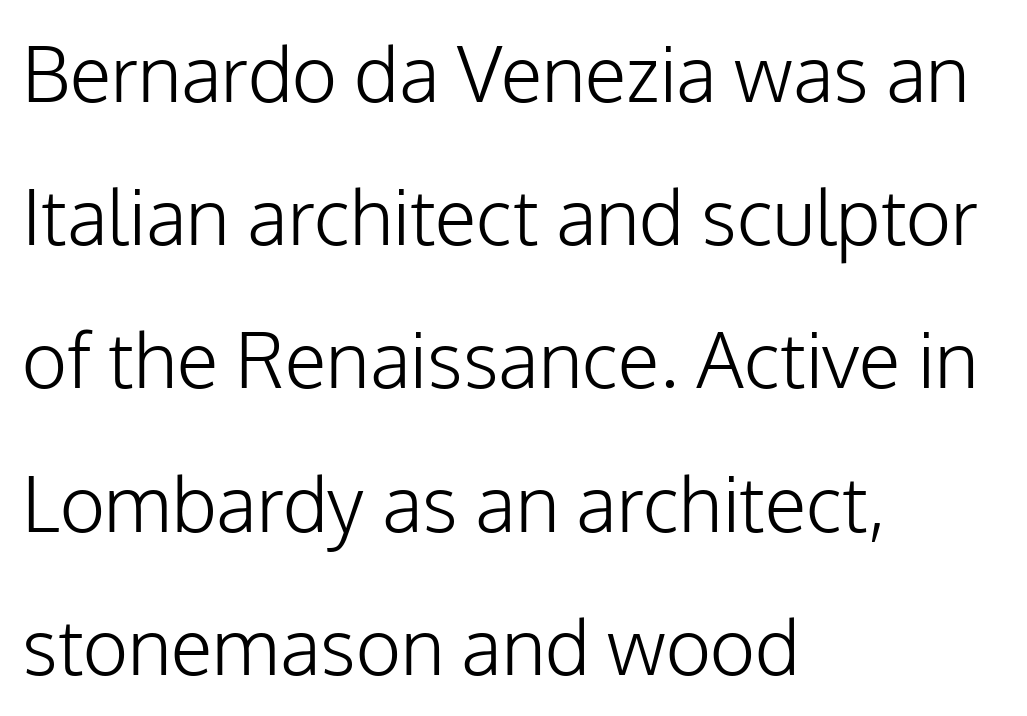
{"serif": "no", "italic": "no", "bold": "no", "weight": "light", "width": "normal", "stroke_contrast": "low", "x_height": "medium", "monospaced": "no", "underline": "no", "align": "left", "line_spacing_ratio": 1.86, "letter_spacing": "normal", "letter_spacing_em": 0.0, "glyph_px": 77}
